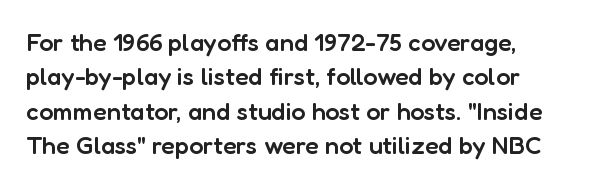
The image shows 25 px text type, upright; set left-aligned, normal line spacing (1.38x), normal letter spacing, not underlined.
